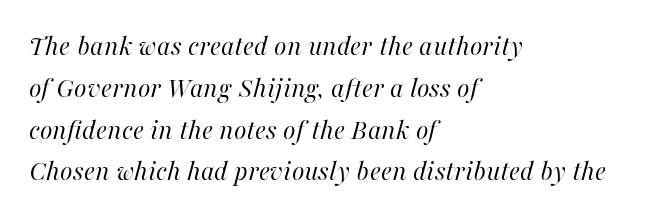
The image shows 29 px regular-weight type, italic (leaning right); set left-aligned, normal line spacing (1.44x), normal letter spacing, not underlined; high stroke contrast and a medium x-height.
